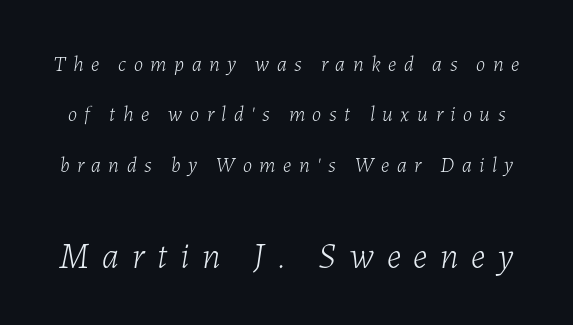
Q: Is the text bold? A: No.
Q: Is the text italic (slanted)? A: Yes, it leans right by about 7 degrees.
Q: Is the text underlined? A: No.
Q: Is the spacing between letters normal or unusually wide? A: Unusually wide.
Q: Is the spacing between lines tight, normal or loose? A: Loose.
Q: Which block of text is set in a larger size, the first (top) or the second (bottom)? A: The second (bottom) one.
Q: Width (condensed, normal, or wide)? A: Normal.
Q: Stroke contrast? A: Low.
Q: x-height? A: Medium.
Q: Monospaced? A: No.
